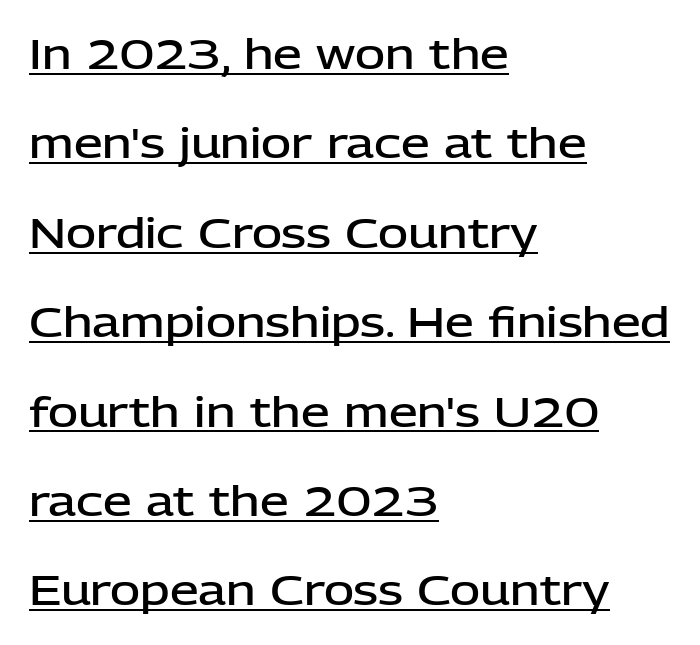
The paragraph has a hard left edge and a soft right edge. Tall strokes in this sample are plumb rather than angled. Loosely led — the rows are spread out. The rendering uses a semibold face; strokes are thickened but not to full bold. Here the glyphs are tracked normally, forming tight word shapes.
